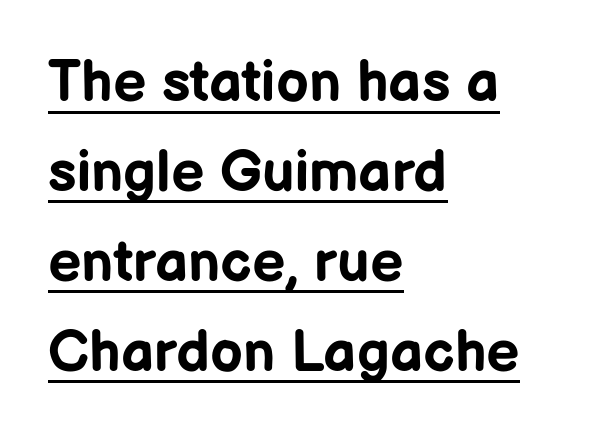
{"serif": "no", "italic": "no", "bold": "yes", "weight": "bold", "width": "normal", "stroke_contrast": "low", "x_height": "medium", "monospaced": "no", "underline": "yes", "align": "left", "line_spacing": "normal", "line_spacing_ratio": 1.55, "letter_spacing": "normal", "letter_spacing_em": 0.0, "glyph_px": 58}
